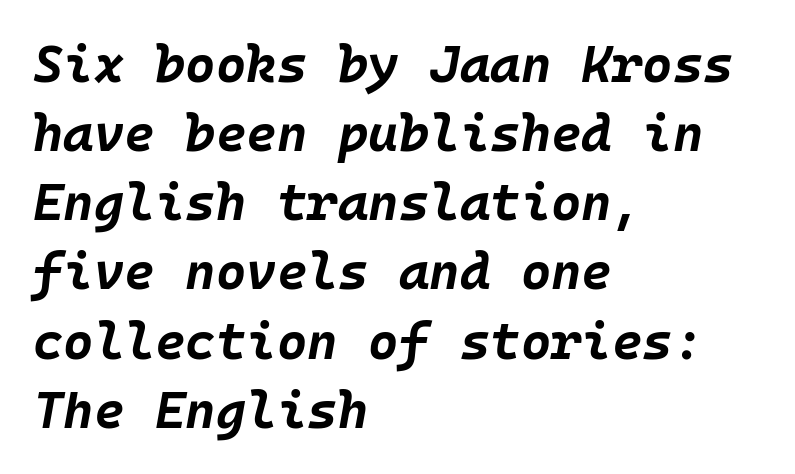
Q: Is the text bold? A: Yes.
Q: Is the text italic (slanted)? A: Yes, it leans right by about 10 degrees.
Q: Is the text underlined? A: No.
Q: How is the paragraph aligned? A: Left-aligned.
Q: Is the spacing between letters normal or unusually wide? A: Normal.
Q: Is the spacing between lines tight, normal or loose? A: Normal.
Q: Width (condensed, normal, or wide)? A: Normal.
Q: Stroke contrast? A: Low.
Q: x-height? A: Large.
